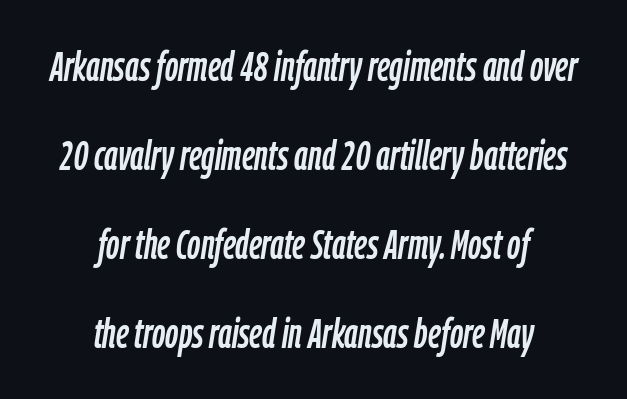
Style check: oblique. The passage shown stacks its lines with a broad gap. Spacing verdict: proportional, widths tailored to each character. Horizontal alignment here is central, giving a formal, balanced look.
